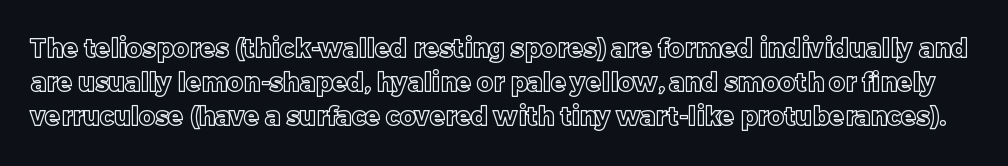
{"italic": "no", "underline": "no", "line_spacing": "normal", "line_spacing_ratio": 1.37, "letter_spacing": "normal", "letter_spacing_em": 0.0, "glyph_px": 25}
